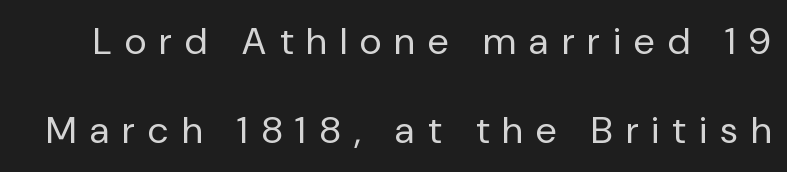
Q: Is the text bold? A: No.
Q: Is the text italic (slanted)? A: No, it is upright.
Q: Is the typeface a serif or a sans-serif typeface? A: Sans-serif.
Q: Is the text underlined? A: No.
Q: Is the spacing between letters normal or unusually wide? A: Unusually wide.
Q: Is the spacing between lines tight, normal or loose? A: Loose.
Q: Width (condensed, normal, or wide)? A: Normal.
Q: Stroke contrast? A: Low.
Q: x-height? A: Medium.
Q: Monospaced? A: No.
